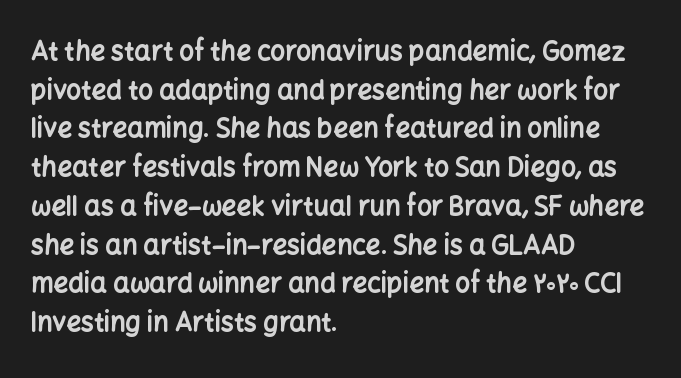
Leading: standard. Glyph-to-glyph distance matches everyday printed text. The face used here has the dense, thick strokes of a bold. These lines stack with their left ends in a neat column.
